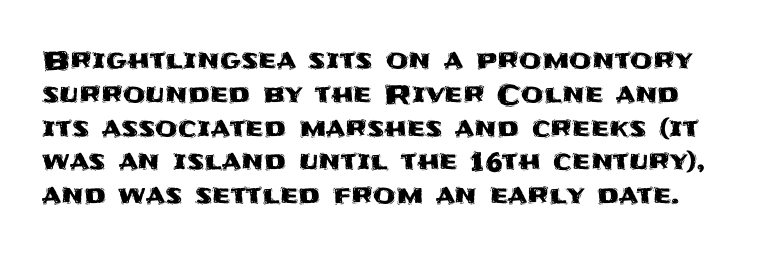
Q: Is the text italic (slanted)? A: No, it is upright.
Q: Is the text underlined? A: No.
Q: Is the spacing between letters normal or unusually wide? A: Normal.
Q: Is the spacing between lines tight, normal or loose? A: Normal.
